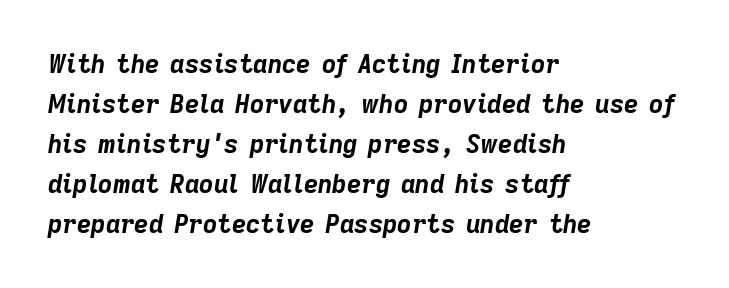
Q: Is the text bold? A: Yes.
Q: Is the text italic (slanted)? A: Yes, it leans right by about 9 degrees.
Q: Is the text underlined? A: No.
Q: How is the paragraph aligned? A: Left-aligned.
Q: Is the spacing between letters normal or unusually wide? A: Normal.
Q: Is the spacing between lines tight, normal or loose? A: Normal.
